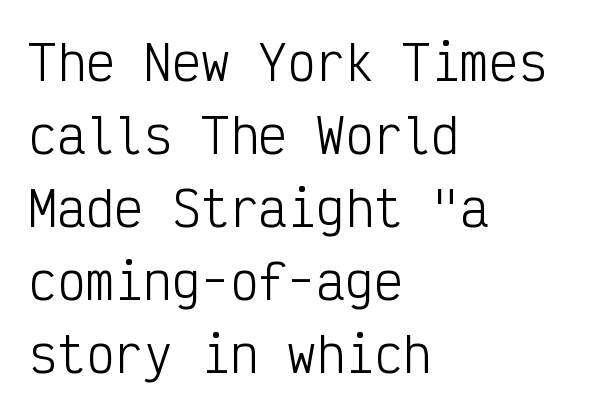
Q: Is the text bold? A: No.
Q: Is the text italic (slanted)? A: No, it is upright.
Q: Is the typeface a serif or a sans-serif typeface? A: Sans-serif.
Q: Is the text underlined? A: No.
Q: How is the paragraph aligned? A: Left-aligned.
Q: Is the spacing between letters normal or unusually wide? A: Normal.
Q: Is the spacing between lines tight, normal or loose? A: Normal.
Q: Width (condensed, normal, or wide)? A: Condensed.
Q: Stroke contrast? A: Low.
Q: x-height? A: Medium.
Q: Monospaced? A: Yes.
